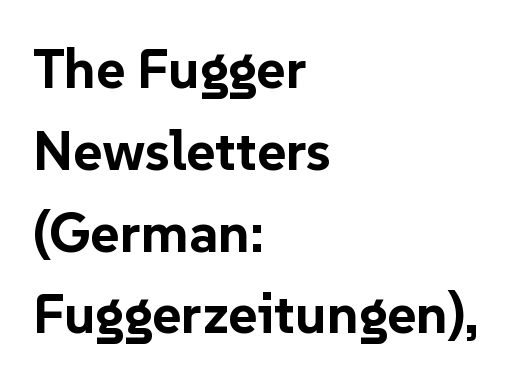
The image shows 56 px bold sans-serif type, upright; set left-aligned, normal line spacing (1.46x), normal letter spacing, not underlined; low stroke contrast and a medium x-height.
